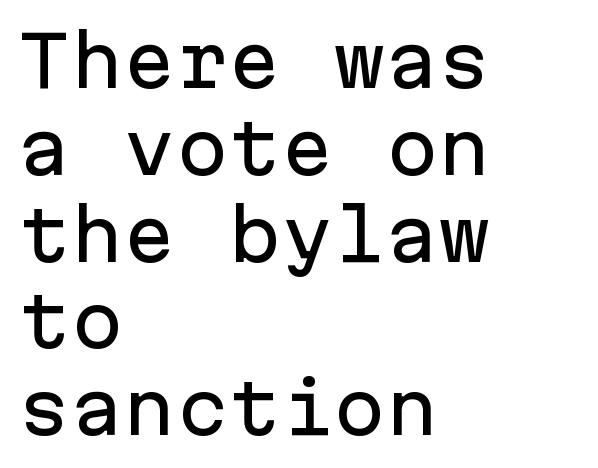
The image shows 70 px sans-serif type, upright, monospaced; set left-aligned, line spacing 1.24x, normal letter spacing, not underlined; low stroke contrast and a medium x-height.
